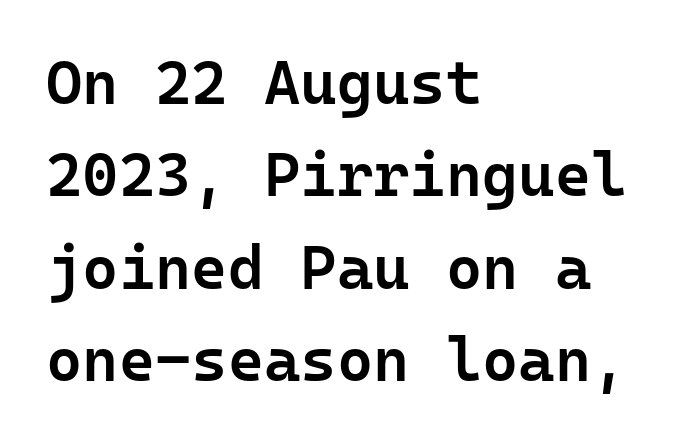
{"serif": "no", "italic": "no", "bold": "semi", "weight": "semibold", "width": "normal", "stroke_contrast": "low", "x_height": "medium", "monospaced": "yes", "underline": "no", "align": "left", "line_spacing": "normal", "line_spacing_ratio": 1.49, "letter_spacing": "normal", "letter_spacing_em": 0.0, "glyph_px": 62}
